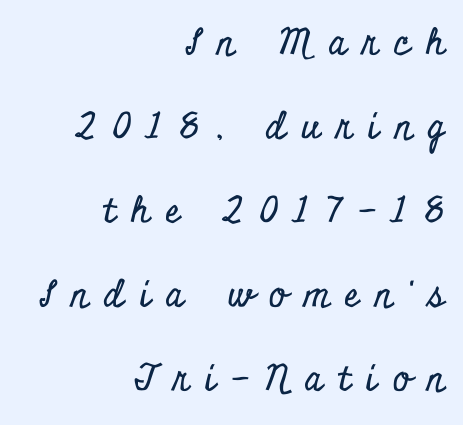
Honestly, there is no underline to notice here at all. Does extra space separate the letters? Yes, quite a lot of it. This rendering employs a face with finishing strokes, i.e., a serif. The passage shown stacks its lines with a broad gap.
